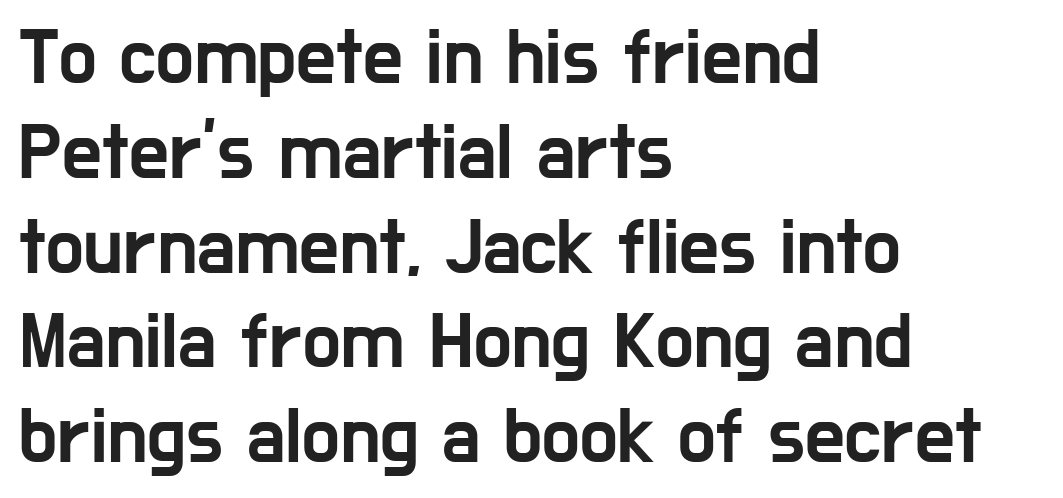
{"serif": "no", "italic": "no", "width": "condensed", "stroke_contrast": "low", "x_height": "medium", "monospaced": "no", "underline": "no", "align": "left", "line_spacing_ratio": 1.2, "letter_spacing": "normal", "letter_spacing_em": 0.0, "glyph_px": 79}
